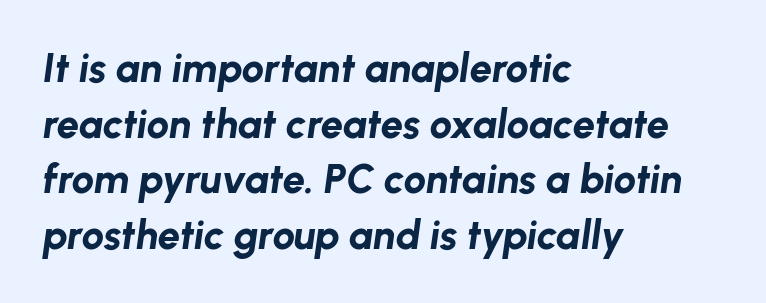
The image shows 40 px bold type, italic (leaning right); set left-aligned, normal line spacing (1.39x), normal letter spacing, not underlined; low stroke contrast and a medium x-height.
